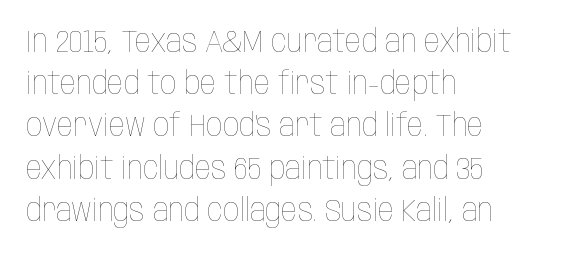
The image shows 32 px thin, condensed type, upright; set left-aligned, normal line spacing (1.32x), normal letter spacing, not underlined; low stroke contrast and a large x-height.
